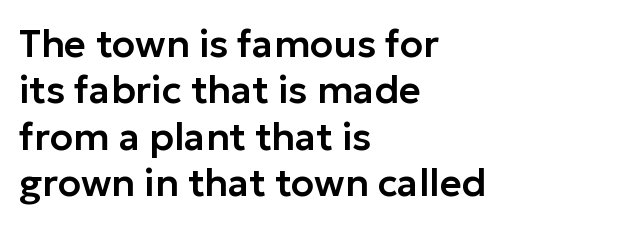
The image shows 38 px sans-serif type, upright; set left-aligned, line spacing 1.22x, normal letter spacing, not underlined; low stroke contrast and a medium x-height.
